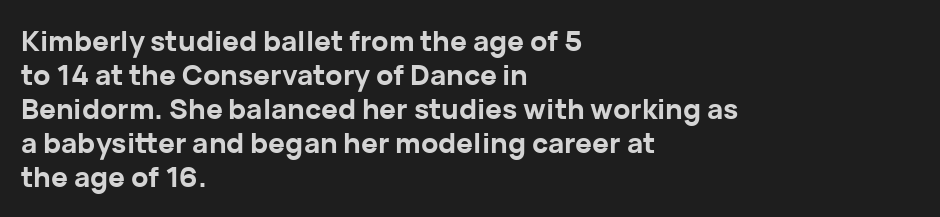
Proportional: the letters do not fall into vertical columns. The type sits square on the baseline with zero lean. Reading down the block, your eye returns to a fixed left position each line. Just letters on the line, the space beneath them empty. Nobody touched the tracking dial on this one.
